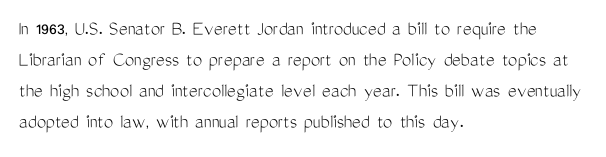
Q: Is the text bold? A: No.
Q: Is the text italic (slanted)? A: No, it is upright.
Q: Is the text underlined? A: No.
Q: How is the paragraph aligned? A: Left-aligned.
Q: Is the spacing between letters normal or unusually wide? A: Normal.
Q: Is the spacing between lines tight, normal or loose? A: Normal.
